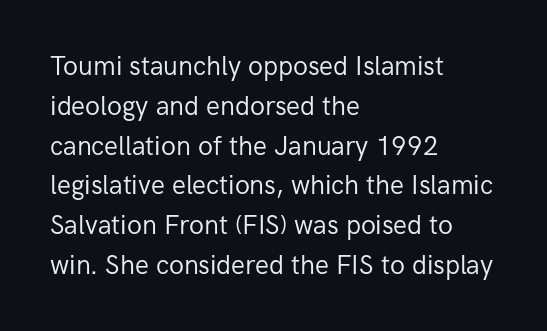
{"italic": "no", "bold": "no", "underline": "no", "align": "left", "line_spacing": "normal", "line_spacing_ratio": 1.53, "letter_spacing": "normal", "letter_spacing_em": 0.0, "glyph_px": 26}
